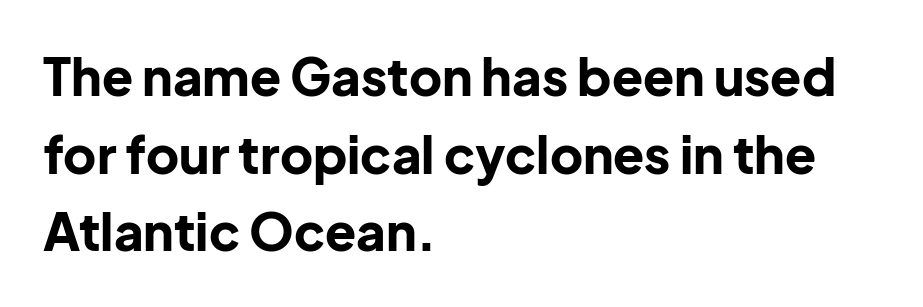
{"serif": "no", "italic": "no", "bold": "yes", "weight": "bold", "width": "normal", "stroke_contrast": "low", "x_height": "medium", "monospaced": "no", "underline": "no", "align": "left", "line_spacing": "normal", "line_spacing_ratio": 1.52, "letter_spacing": "normal", "letter_spacing_em": 0.0, "glyph_px": 51}
